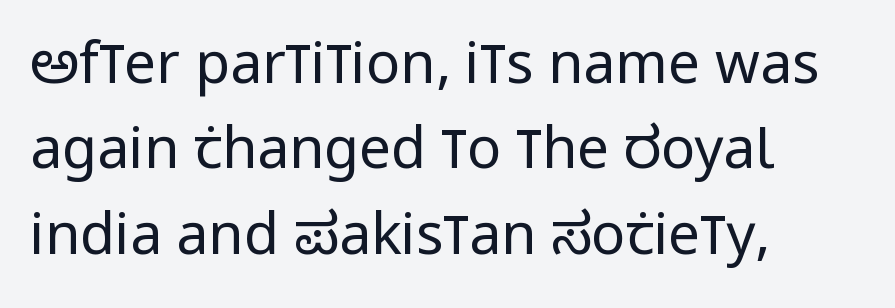
Q: Is the text bold? A: No.
Q: Is the text italic (slanted)? A: No, it is upright.
Q: Is the typeface a serif or a sans-serif typeface? A: Sans-serif.
Q: Is the text underlined? A: No.
Q: How is the paragraph aligned? A: Left-aligned.
Q: Is the spacing between letters normal or unusually wide? A: Normal.
Q: Is the spacing between lines tight, normal or loose? A: Normal.
Q: Width (condensed, normal, or wide)? A: Condensed.
Q: Stroke contrast? A: Low.
Q: x-height? A: Large.
Q: Monospaced? A: No.
